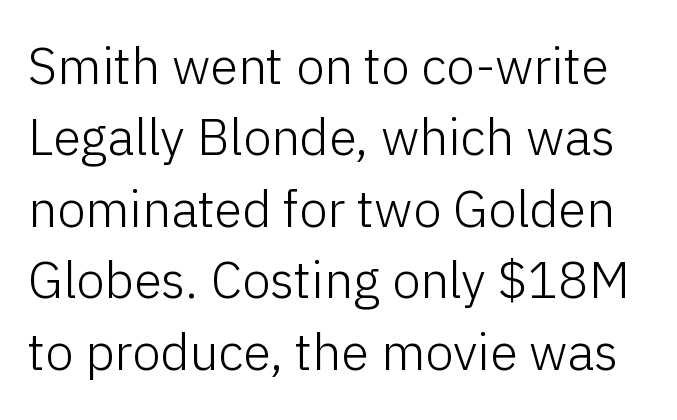
Q: Is the text bold? A: No.
Q: Is the text italic (slanted)? A: No, it is upright.
Q: Is the typeface a serif or a sans-serif typeface? A: Sans-serif.
Q: Is the text underlined? A: No.
Q: Is the spacing between letters normal or unusually wide? A: Normal.
Q: Is the spacing between lines tight, normal or loose? A: Normal.
Q: Width (condensed, normal, or wide)? A: Normal.
Q: Stroke contrast? A: Low.
Q: x-height? A: Medium.
Q: Monospaced? A: No.
